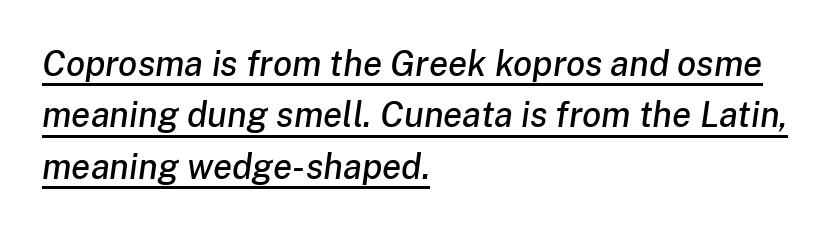
Notice how descenders clear the ascenders below comfortably — that's standard leading. The compositor pushed each line to the left boundary. Is this a fixed-width face? No — the glyphs have proportional, varying widths. A rule runs beneath these lines of type. The letters sit at their default tracking, neither squeezed nor spread. This sample uses an oblique cut, with every glyph tilted off the vertical.
